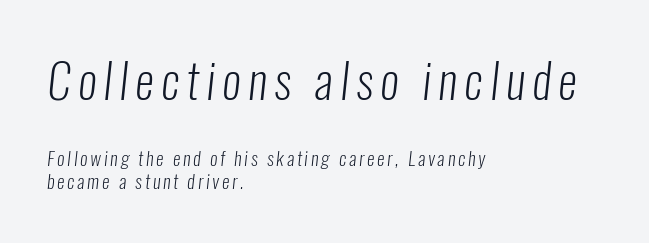
The image shows 48 px light, condensed sans-serif type; set left-aligned, line spacing 1.24x, not underlined; the first (top) block is 2.53x larger; low stroke contrast and a medium x-height.
